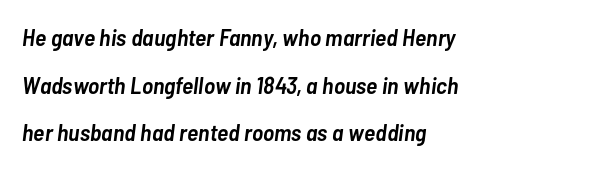
Q: Is the text bold? A: Semi-bold.
Q: Is the text italic (slanted)? A: Yes, it leans right by about 7 degrees.
Q: Is the text underlined? A: No.
Q: How is the paragraph aligned? A: Left-aligned.
Q: Is the spacing between letters normal or unusually wide? A: Normal.
Q: Is the spacing between lines tight, normal or loose? A: Loose.
